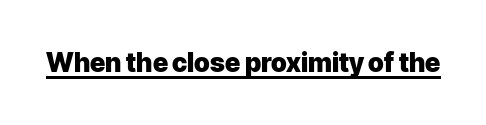
Q: Is the text bold? A: Yes.
Q: Is the text italic (slanted)? A: No, it is upright.
Q: Is the text underlined? A: Yes.
Q: Is the spacing between letters normal or unusually wide? A: Normal.
